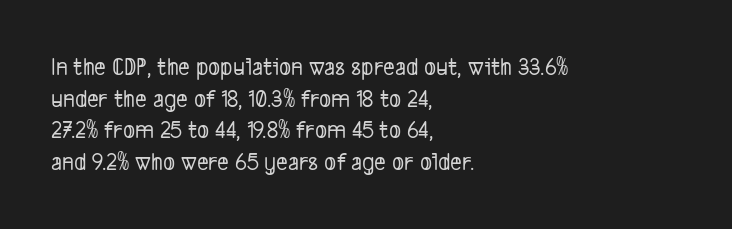
Q: Is the text underlined? A: No.
Q: How is the paragraph aligned? A: Left-aligned.
Q: Is the spacing between letters normal or unusually wide? A: Normal.
Q: Is the spacing between lines tight, normal or loose? A: Normal.
